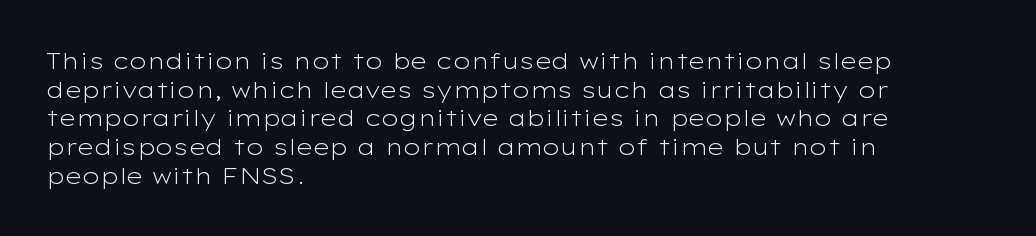
{"italic": "no", "bold": "no", "underline": "no", "align": "left", "line_spacing": "normal", "line_spacing_ratio": 1.25, "letter_spacing": "normal", "letter_spacing_em": 0.0, "glyph_px": 23}
